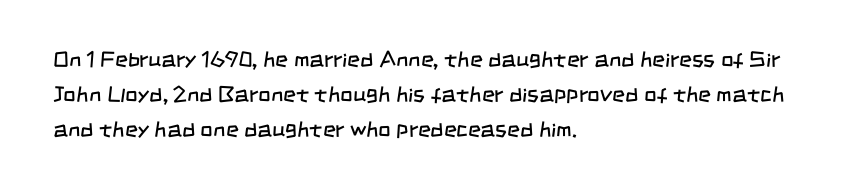
{"bold": "no", "underline": "no", "align": "left", "line_spacing": "normal", "line_spacing_ratio": 1.58, "letter_spacing": "normal", "letter_spacing_em": 0.0, "glyph_px": 22}
